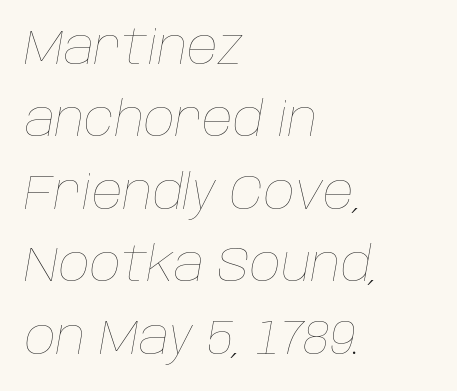
Q: Is the text bold? A: No.
Q: Is the text italic (slanted)? A: Yes, it leans right by about 10 degrees.
Q: Is the text underlined? A: No.
Q: How is the paragraph aligned? A: Left-aligned.
Q: Is the spacing between letters normal or unusually wide? A: Normal.
Q: Is the spacing between lines tight, normal or loose? A: Normal.
Q: Width (condensed, normal, or wide)? A: Normal.
Q: Stroke contrast? A: Low.
Q: x-height? A: Large.
Q: Monospaced? A: No.
